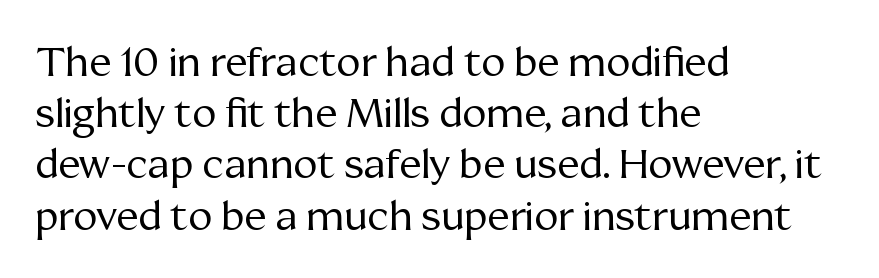
The image shows 41 px regular-weight serif type, upright; set left-aligned, normal line spacing (1.25x), normal letter spacing, not underlined; medium stroke contrast and a medium x-height.
